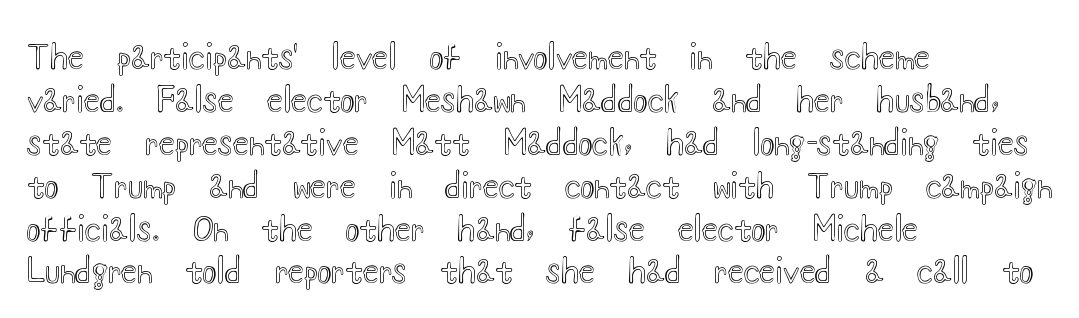
Q: Is the text italic (slanted)? A: No, it is upright.
Q: Is the text underlined? A: No.
Q: How is the paragraph aligned? A: Left-aligned.
Q: Is the spacing between letters normal or unusually wide? A: Normal.
Q: Is the spacing between lines tight, normal or loose? A: Normal.
Q: Width (condensed, normal, or wide)? A: Wide.
Q: x-height? A: Small.
Q: Monospaced? A: No.
